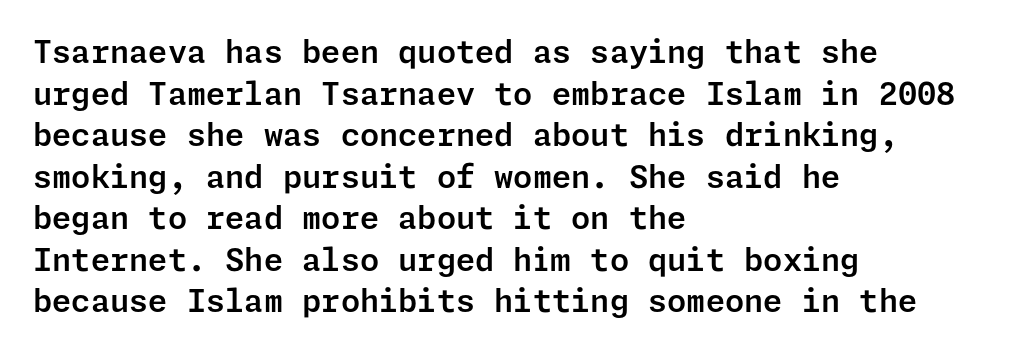
The image shows 31 px sans-serif type, upright; set left-aligned, normal line spacing (1.34x), normal letter spacing, not underlined; low stroke contrast and a medium x-height.
